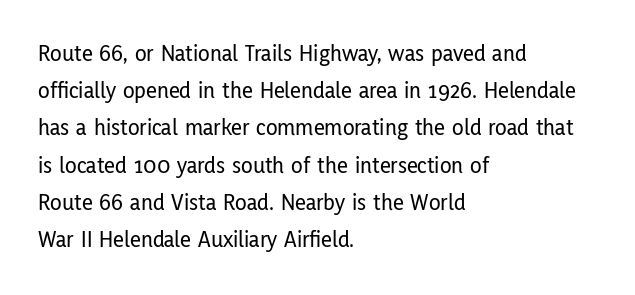
Q: Is the text italic (slanted)? A: No, it is upright.
Q: Is the text underlined? A: No.
Q: How is the paragraph aligned? A: Left-aligned.
Q: Is the spacing between letters normal or unusually wide? A: Normal.
Q: Is the spacing between lines tight, normal or loose? A: Normal.
